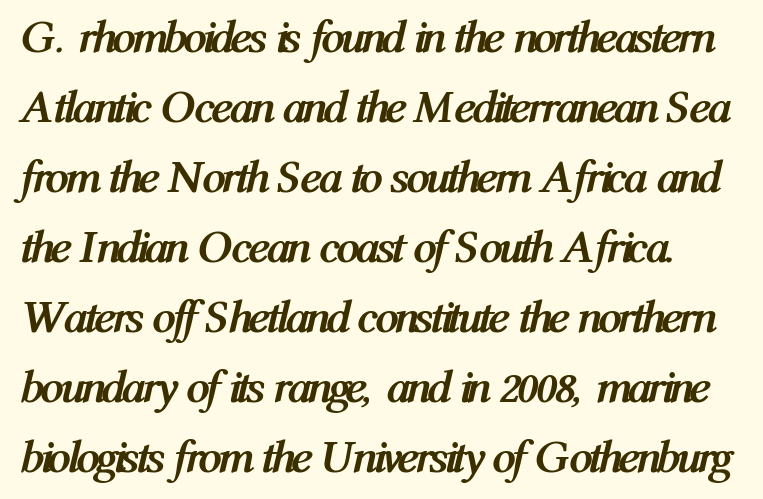
Q: Is the text bold? A: Yes.
Q: Is the text italic (slanted)? A: Yes, it leans right by about 12 degrees.
Q: Is the text underlined? A: No.
Q: Is the spacing between letters normal or unusually wide? A: Normal.
Q: Is the spacing between lines tight, normal or loose? A: Normal.
Q: Width (condensed, normal, or wide)? A: Condensed.
Q: Stroke contrast? A: Medium.
Q: x-height? A: Medium.
Q: Monospaced? A: No.
